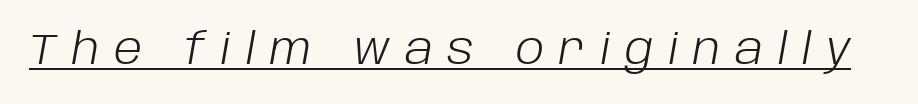
Q: Is the text bold? A: No.
Q: Is the text italic (slanted)? A: Yes, it leans right by about 10 degrees.
Q: Is the text underlined? A: Yes.
Q: Is the spacing between letters normal or unusually wide? A: Unusually wide.
Q: Width (condensed, normal, or wide)? A: Normal.
Q: Stroke contrast? A: Low.
Q: x-height? A: Large.
Q: Monospaced? A: No.
